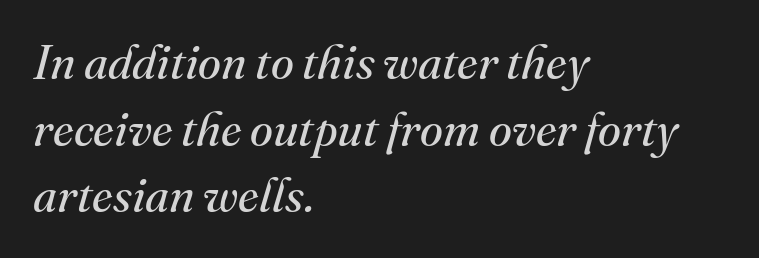
Standard letterfit; no display-style spreading of the glyphs. Style check: oblique. These lines are rendered in a variable-pitch font. Old-style or modern, the face here clearly has serifs. Weight: in the light-to-regular range.
